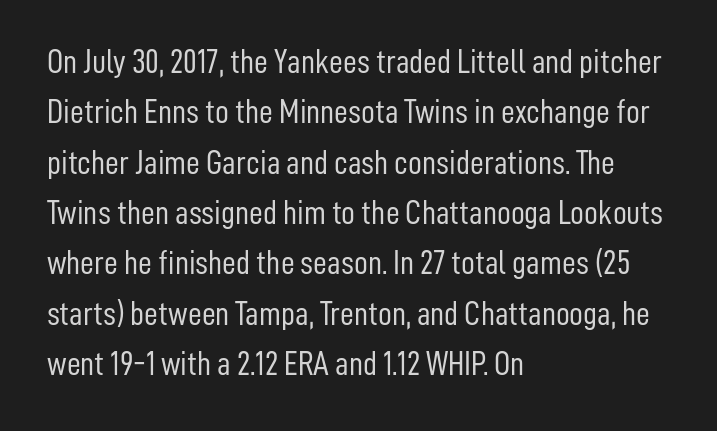
Q: Is the text bold? A: No.
Q: Is the text italic (slanted)? A: No, it is upright.
Q: Is the typeface a serif or a sans-serif typeface? A: Sans-serif.
Q: Is the text underlined? A: No.
Q: How is the paragraph aligned? A: Left-aligned.
Q: Is the spacing between letters normal or unusually wide? A: Normal.
Q: Is the spacing between lines tight, normal or loose? A: Normal.
Q: Width (condensed, normal, or wide)? A: Condensed.
Q: Stroke contrast? A: Low.
Q: x-height? A: Medium.
Q: Monospaced? A: No.
